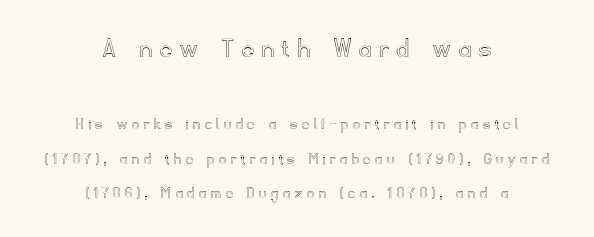
Widely set lines give the paragraph a tall, airy silhouette. The tracking reads as deliberately expanded to a designer's eye. Does the copy run flush right? No — it is centered line by line. Posture: straight, roman, zero tilt. The passage shown is typed in a proportional face where columns would drift. Descenders hang freely into open space.
